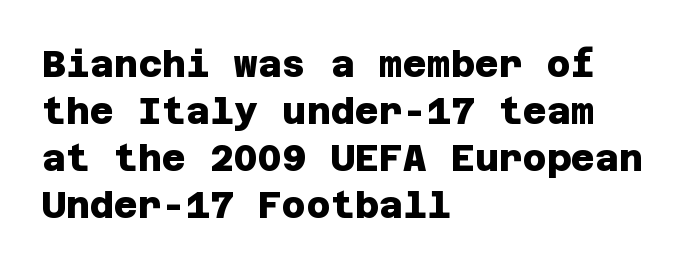
There is no visible air inserted between adjacent glyphs. The specimen omits any rule beneath the text block's lines. Typographic density is high because the face is bold. Are there feet on the stems? There aren't — it's a sans. Vertical spacing — default.
